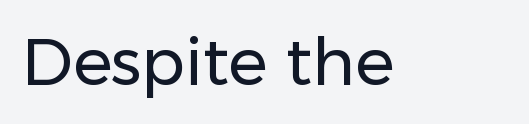
The image shows 65 px regular-weight sans-serif type, upright; set normal letter spacing, not underlined; low stroke contrast and a medium x-height.
